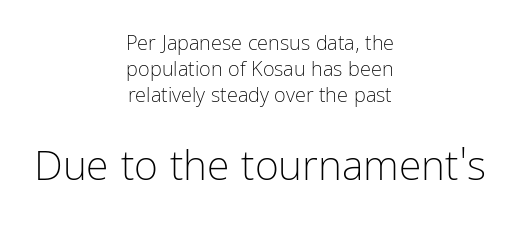
The image shows 41 px light, condensed sans-serif type, upright; set centered, normal line spacing (1.29x), normal letter spacing, not underlined; the second (bottom) block is 2.05x larger; low stroke contrast and a medium x-height.
